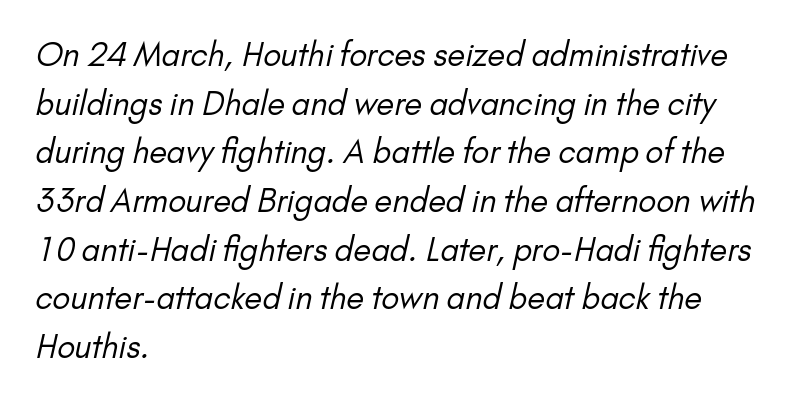
{"serif": "no", "bold": "no", "weight": "regular", "width": "normal", "stroke_contrast": "low", "x_height": "small", "monospaced": "no", "underline": "no", "align": "left", "line_spacing": "normal", "line_spacing_ratio": 1.52, "letter_spacing": "normal", "letter_spacing_em": 0.0, "glyph_px": 32}
